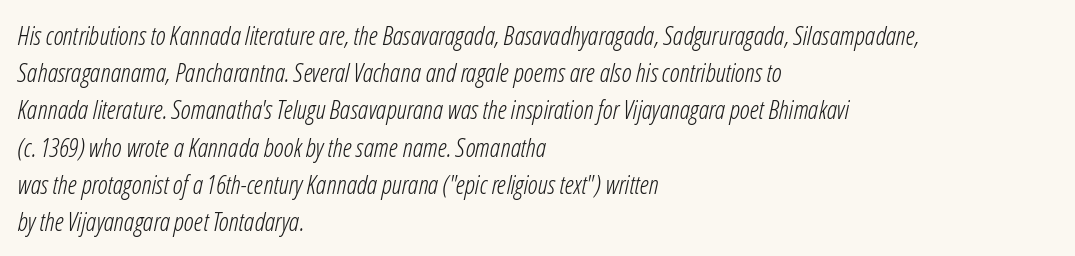
Q: Is the text bold? A: No.
Q: Is the text italic (slanted)? A: Yes, it leans right by about 12 degrees.
Q: Is the text underlined? A: No.
Q: How is the paragraph aligned? A: Left-aligned.
Q: Is the spacing between letters normal or unusually wide? A: Normal.
Q: Is the spacing between lines tight, normal or loose? A: Normal.
